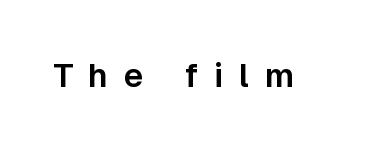
Q: Is the text italic (slanted)? A: No, it is upright.
Q: Is the typeface a serif or a sans-serif typeface? A: Sans-serif.
Q: Is the text underlined? A: No.
Q: Is the spacing between letters normal or unusually wide? A: Unusually wide.
Q: Width (condensed, normal, or wide)? A: Normal.
Q: Stroke contrast? A: Low.
Q: x-height? A: Medium.
Q: Monospaced? A: No.
